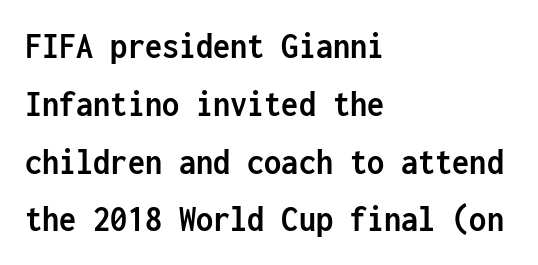
The image shows 38 px semibold, condensed sans-serif type, upright, monospaced; set left-aligned, normal line spacing (1.52x), normal letter spacing, not underlined; low stroke contrast and a medium x-height.
